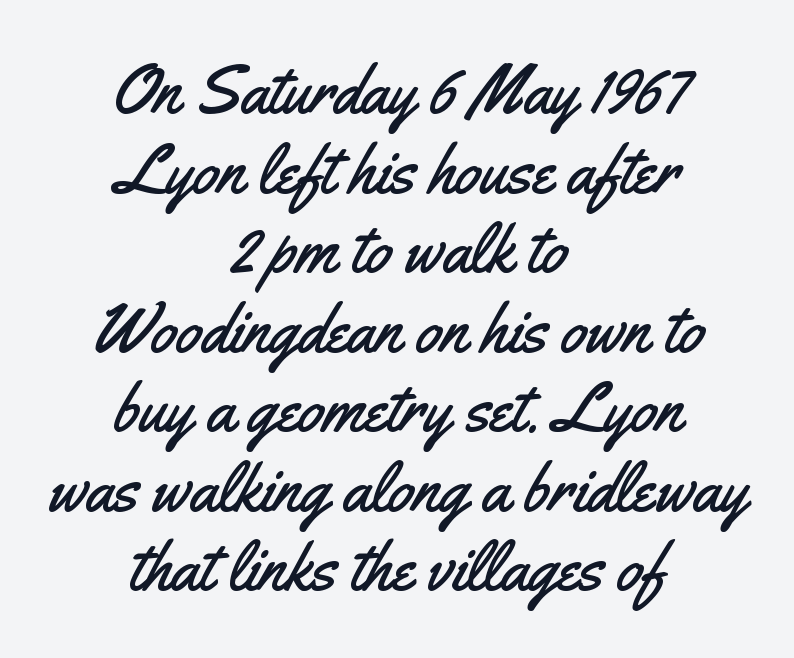
The image shows 68 px condensed sans-serif type; set centered, line spacing 1.17x, normal letter spacing, not underlined; medium stroke contrast and a small x-height.
